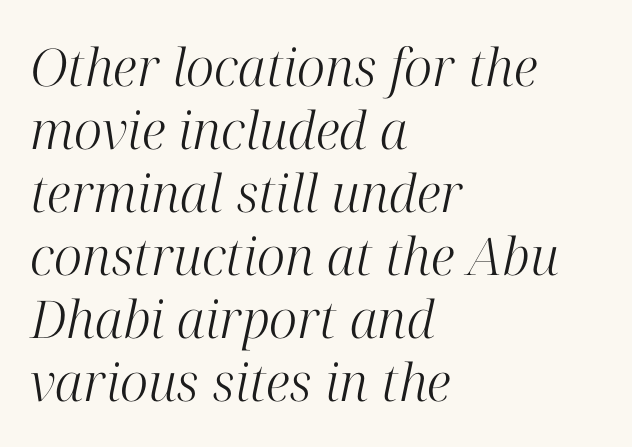
{"serif": "yes", "italic": "yes", "lean": "right", "slant_degrees": 12, "bold": "no", "weight": "light", "width": "normal", "stroke_contrast": "high", "x_height": "medium", "monospaced": "no", "underline": "no", "align": "left", "line_spacing_ratio": 1.21, "letter_spacing": "normal", "letter_spacing_em": 0.0, "glyph_px": 52}
